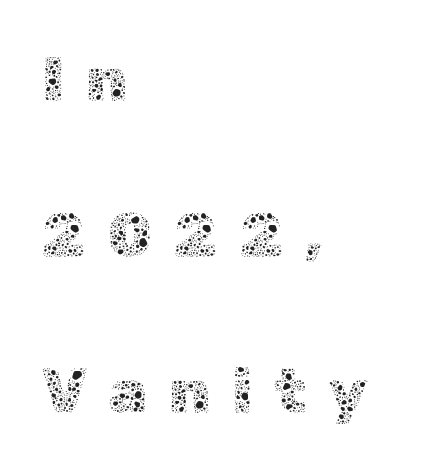
{"italic": "no", "bold": "no", "weight": "thin", "width": "normal", "x_height": "medium", "monospaced": "no", "underline": "no", "align": "left", "line_spacing": "loose", "line_spacing_ratio": 2.44, "letter_spacing": "wide", "letter_spacing_em": 0.32, "glyph_px": 64}
